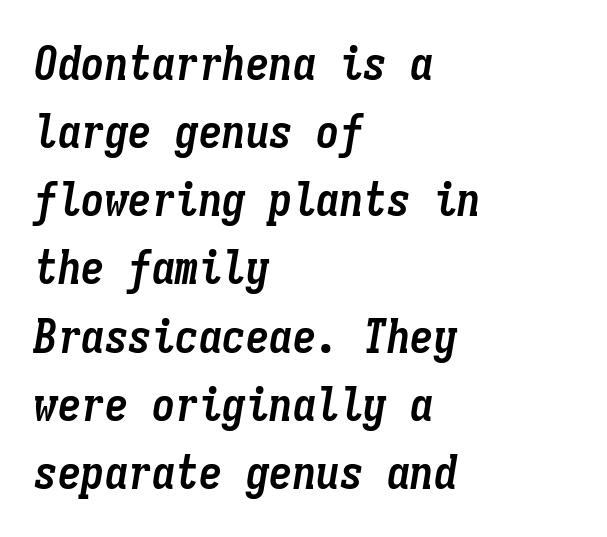
{"italic": "yes", "lean": "right", "slant_degrees": 9, "bold": "yes", "weight": "semibold", "width": "condensed", "stroke_contrast": "low", "x_height": "medium", "monospaced": "yes", "underline": "no", "align": "left", "line_spacing": "normal", "line_spacing_ratio": 1.45, "letter_spacing": "normal", "letter_spacing_em": 0.0, "glyph_px": 47}
